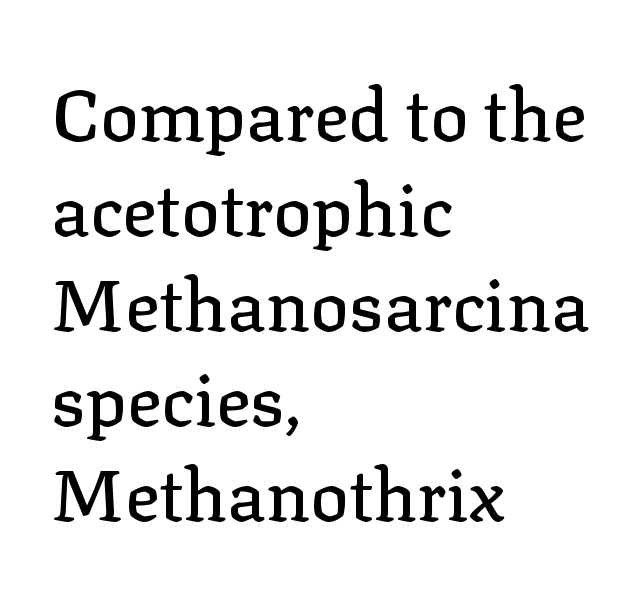
Anything drawn beneath the words? Only blank space. If you drew a line through each stem, it would be perfectly vertical. Does the copy run flush right? No — it runs flush left. Yep, those are serifs on the letters. The block of text has a typical density, with ordinary space between rows. The horizontal fit of the characters is conventional and even.
